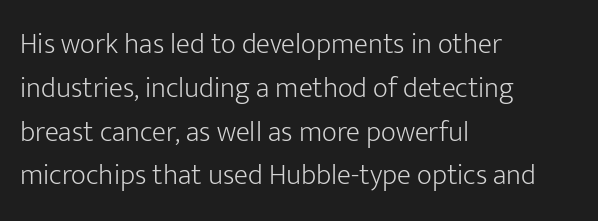
These glyphs show unthickened strokes, regular width or finer. The setting favours the left margin, as ordinary paragraphs usually do. These lines keep a tight, regular rhythm from letter to letter. The vertical gap from one line to the next is medium. Anything drawn beneath the words? Only blank space. The glyphs in this specimen are sans serif.
